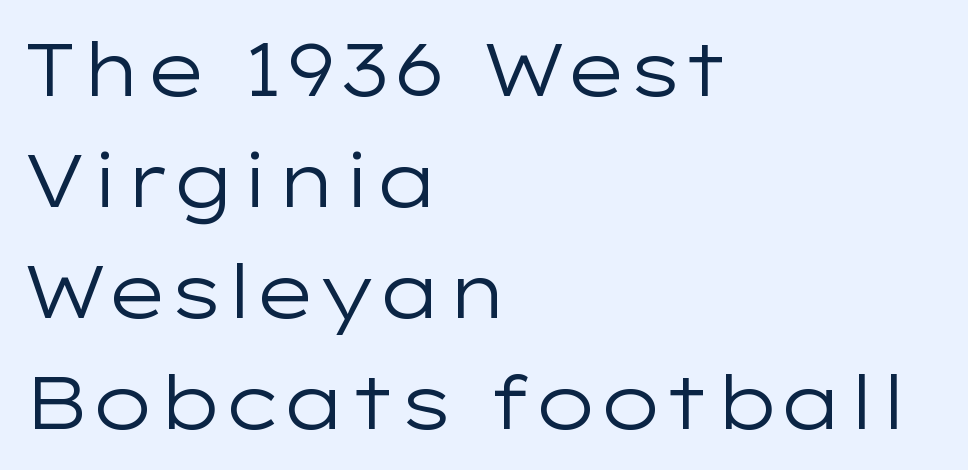
The passage shown has conventional tracking throughout. Here the designer chose a conventional face with non-uniform glyph widths. Has an underline been added? It has not. Short and long lines alike share a common starting point at left. Serifs: no, the terminals of the letterforms are clean.
